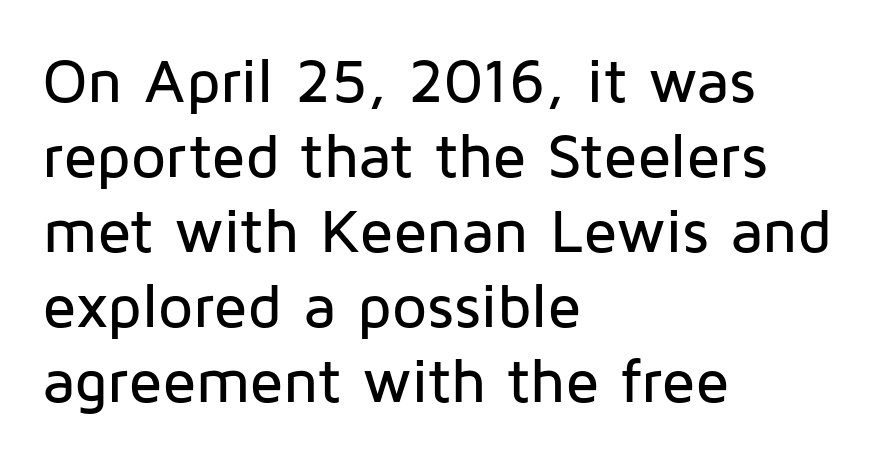
The image shows 62 px sans-serif type, upright; set left-aligned, line spacing 1.21x, normal letter spacing, not underlined; low stroke contrast and a medium x-height.
